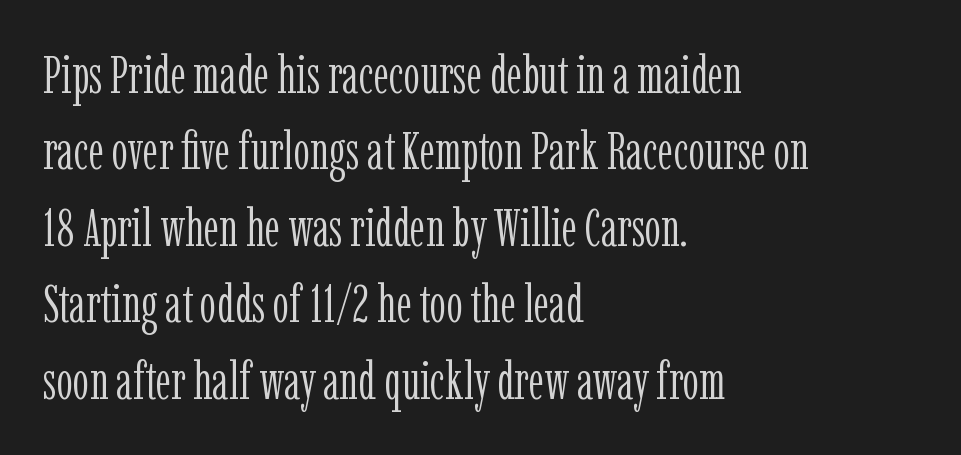
The image shows 52 px light, condensed serif type, upright; set left-aligned, normal line spacing (1.47x), normal letter spacing, not underlined; low stroke contrast and a medium x-height.
